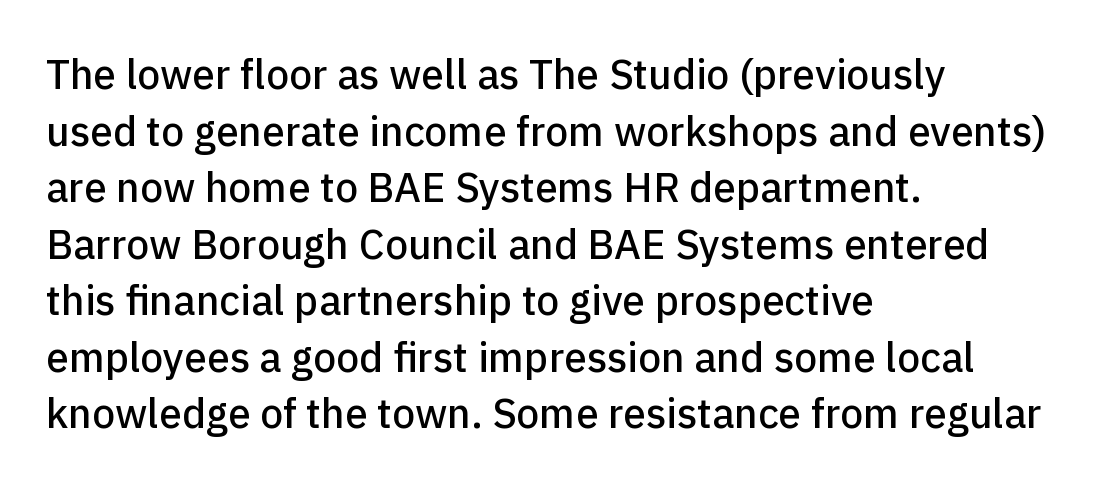
Reading down the block, your eye returns to a fixed left position each line. Note: no serifs on the glyphs. Caption: standard tracking, unaltered. These lines sit exactly where default settings would place them. Is this a fixed-width face? No — the glyphs have proportional, varying widths. Plain, unruled lines of type.
